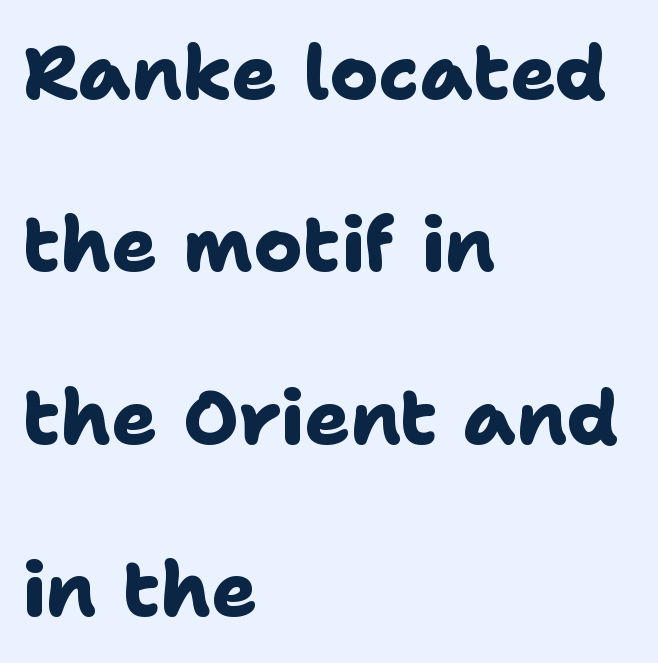
{"serif": "no", "bold": "yes", "weight": "heavy", "width": "normal", "stroke_contrast": "low", "x_height": "medium", "monospaced": "no", "underline": "no", "align": "left", "line_spacing": "loose", "line_spacing_ratio": 2.3, "letter_spacing": "normal", "letter_spacing_em": 0.0, "glyph_px": 75}
